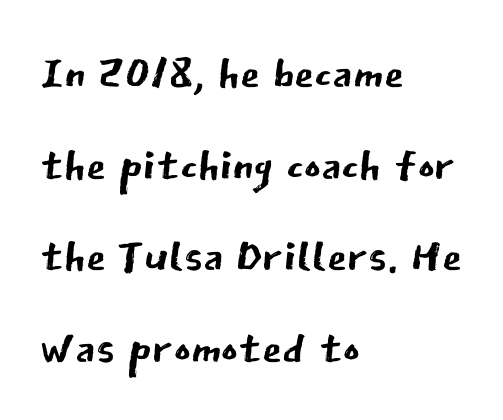
The image shows 64 px regular-weight sans-serif type, upright; set left-aligned, normal line spacing (1.43x), normal letter spacing, not underlined; low stroke contrast and a medium x-height.
